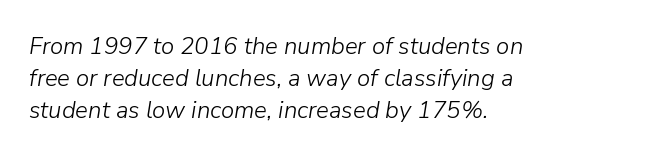
Q: Is the text bold? A: No.
Q: Is the text italic (slanted)? A: Yes, it leans right by about 9 degrees.
Q: Is the text underlined? A: No.
Q: How is the paragraph aligned? A: Left-aligned.
Q: Is the spacing between letters normal or unusually wide? A: Normal.
Q: Is the spacing between lines tight, normal or loose? A: Normal.
